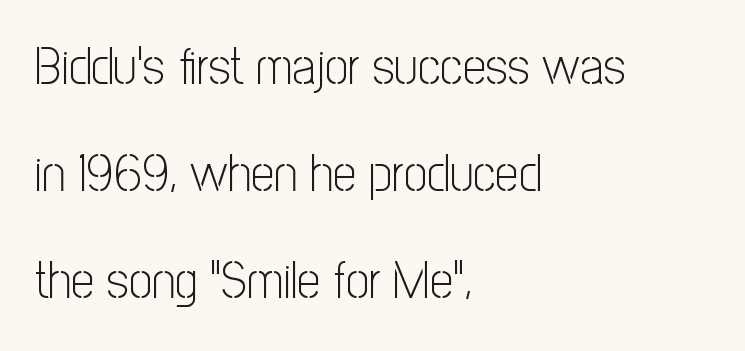
{"serif": "no", "italic": "no", "bold": "no", "weight": "light", "width": "condensed", "stroke_contrast": "low", "x_height": "medium", "monospaced": "no", "underline": "no", "align": "left", "line_spacing": "loose", "line_spacing_ratio": 2.06, "letter_spacing": "normal", "letter_spacing_em": 0.0, "glyph_px": 52}
